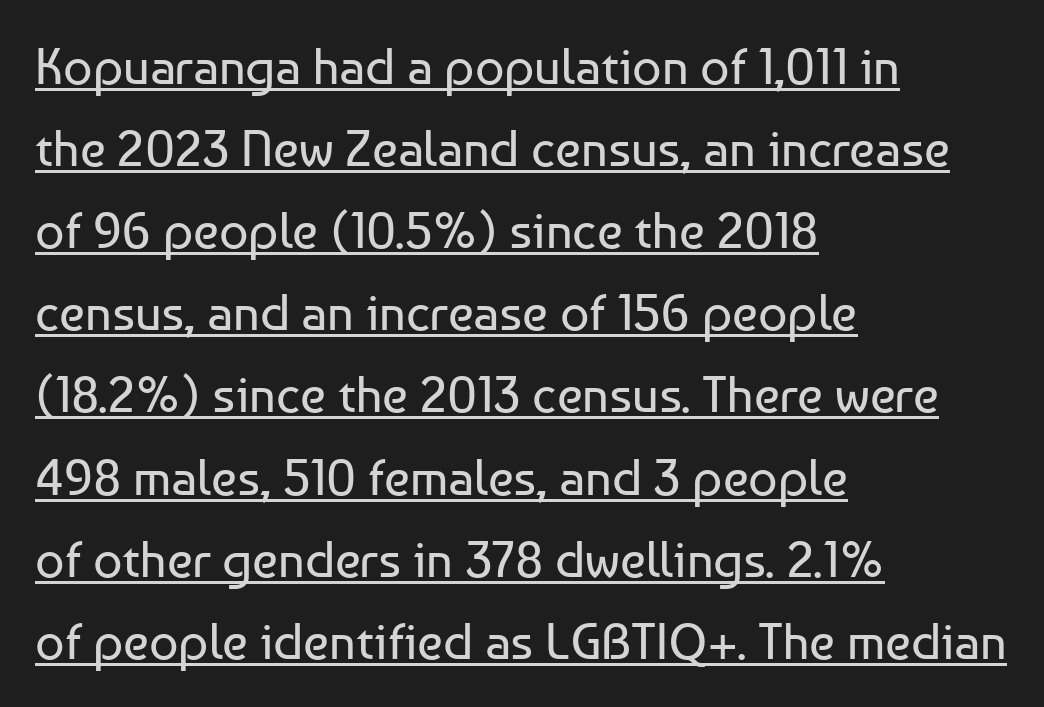
The image shows 51 px regular-weight sans-serif type, upright; set left-aligned, normal line spacing (1.61x), normal letter spacing, underlined; low stroke contrast and a medium x-height.
